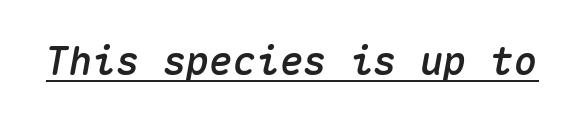
The image shows 39 px text type, italic (leaning right), monospaced; set normal letter spacing, underlined; medium stroke contrast and a medium x-height.
